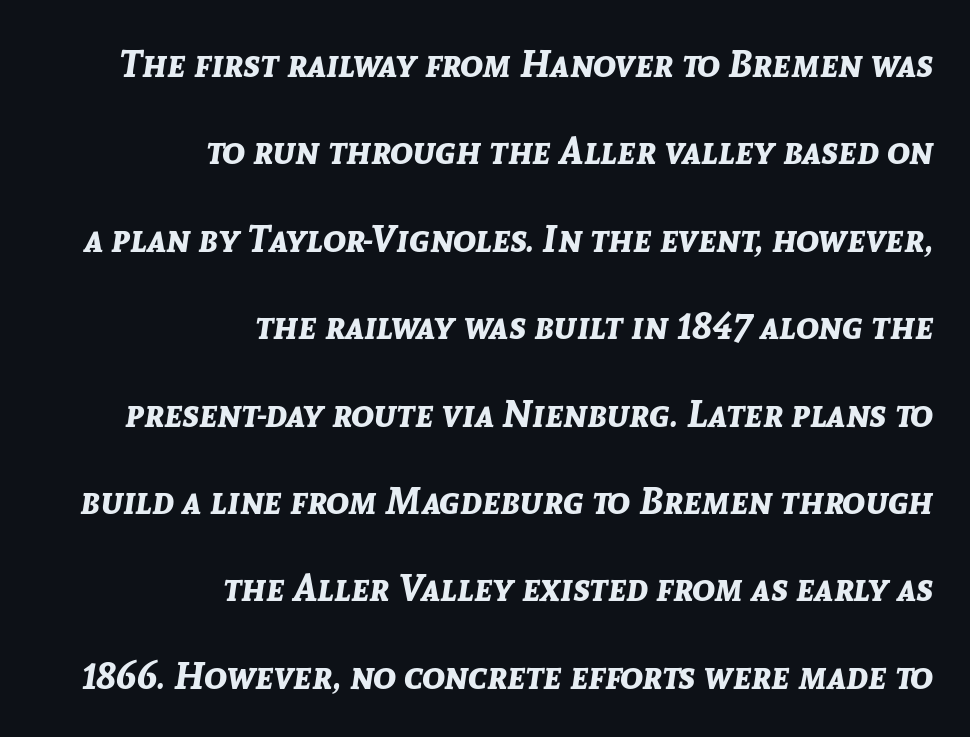
On the weight axis this lands at bold, roughly 700. What's the leading like? Stretched, with rows far apart. There is no visible air inserted between adjacent glyphs. The compositor pushed each line to the right boundary. You could not count columns in this text — the font is proportionally spaced. Any mark beneath the type? The region is blank.
